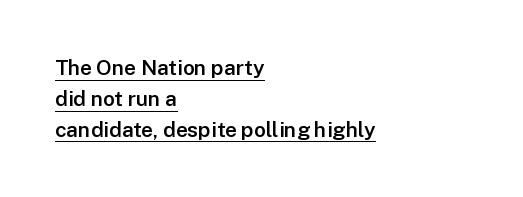
The image shows 21 px text type, upright; set left-aligned, normal line spacing (1.47x), normal letter spacing, underlined.
